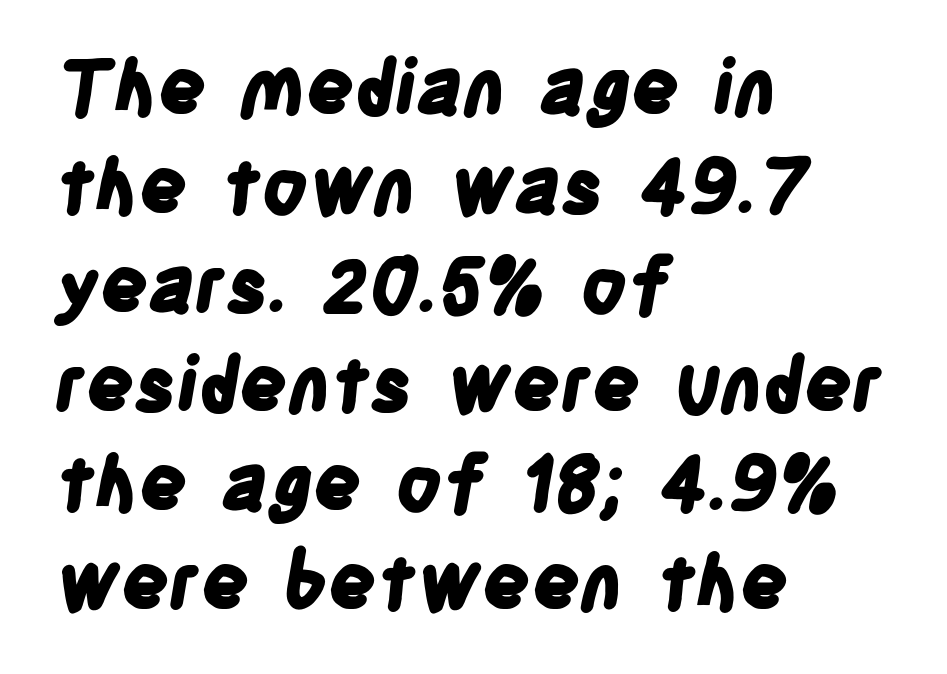
Q: Is the text bold? A: Yes.
Q: Is the typeface a serif or a sans-serif typeface? A: Sans-serif.
Q: Is the text underlined? A: No.
Q: How is the paragraph aligned? A: Left-aligned.
Q: Is the spacing between letters normal or unusually wide? A: Normal.
Q: Is the spacing between lines tight, normal or loose? A: Normal.
Q: Width (condensed, normal, or wide)? A: Condensed.
Q: Stroke contrast? A: Low.
Q: x-height? A: Large.
Q: Monospaced? A: No.
